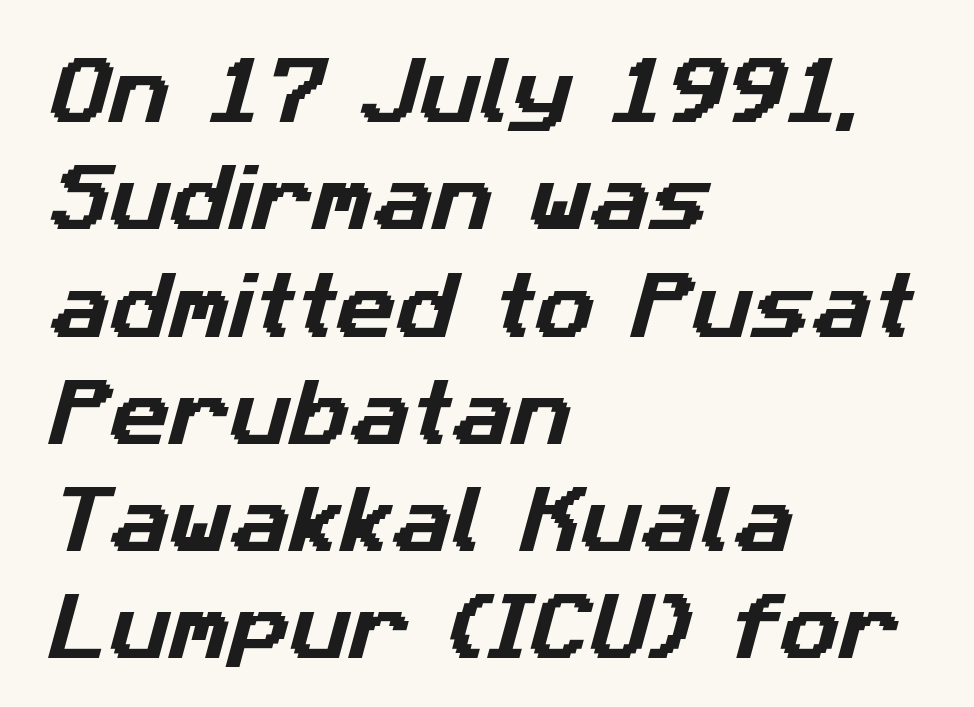
{"serif": "no", "width": "normal", "stroke_contrast": "low", "x_height": "medium", "monospaced": "no", "underline": "no", "align": "left", "line_spacing": "normal", "line_spacing_ratio": 1.45, "letter_spacing": "normal", "letter_spacing_em": 0.0, "glyph_px": 74}
